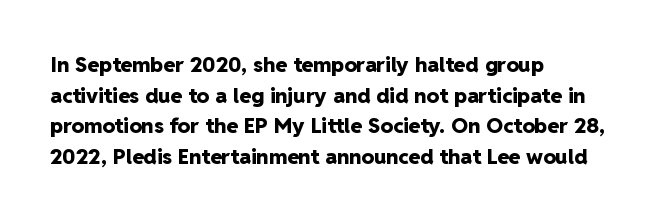
Q: Is the text bold? A: Yes.
Q: Is the text italic (slanted)? A: No, it is upright.
Q: Is the text underlined? A: No.
Q: How is the paragraph aligned? A: Left-aligned.
Q: Is the spacing between letters normal or unusually wide? A: Normal.
Q: Is the spacing between lines tight, normal or loose? A: Normal.
